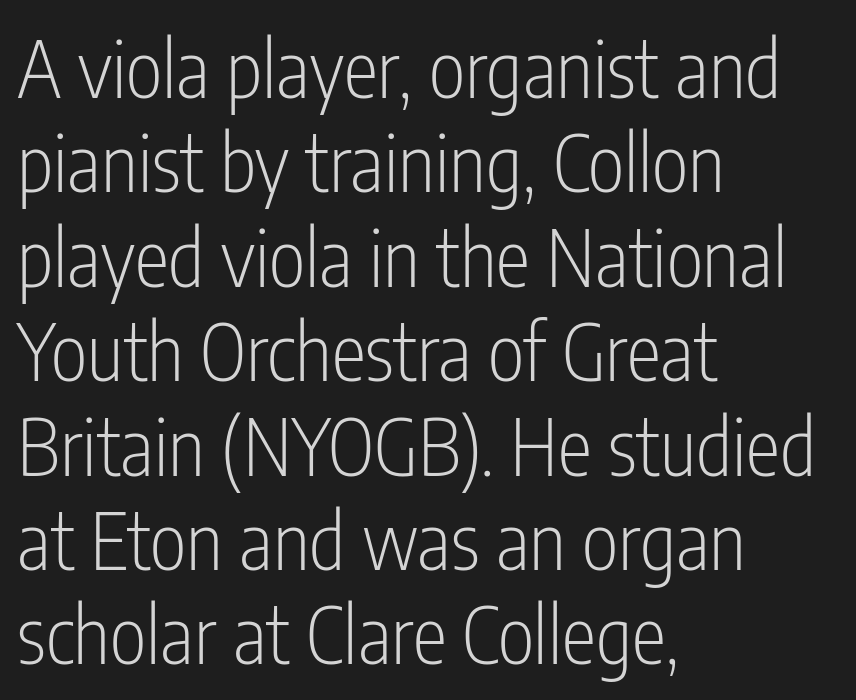
{"serif": "no", "italic": "no", "bold": "no", "weight": "light", "width": "condensed", "stroke_contrast": "low", "x_height": "medium", "monospaced": "no", "underline": "no", "align": "left", "line_spacing_ratio": 1.21, "letter_spacing": "normal", "letter_spacing_em": 0.0, "glyph_px": 78}
